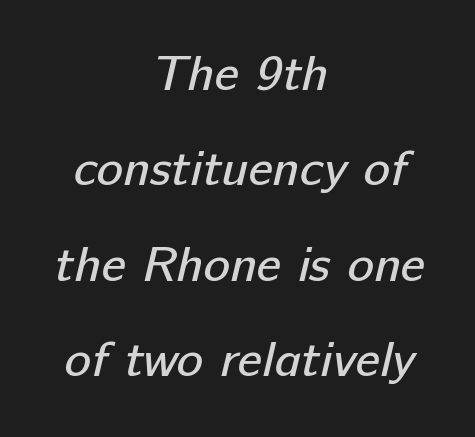
Q: Is the text bold? A: No.
Q: Is the typeface a serif or a sans-serif typeface? A: Sans-serif.
Q: Is the text underlined? A: No.
Q: How is the paragraph aligned? A: Centered.
Q: Is the spacing between letters normal or unusually wide? A: Normal.
Q: Is the spacing between lines tight, normal or loose? A: Loose.
Q: Width (condensed, normal, or wide)? A: Normal.
Q: Stroke contrast? A: Low.
Q: x-height? A: Medium.
Q: Monospaced? A: No.
